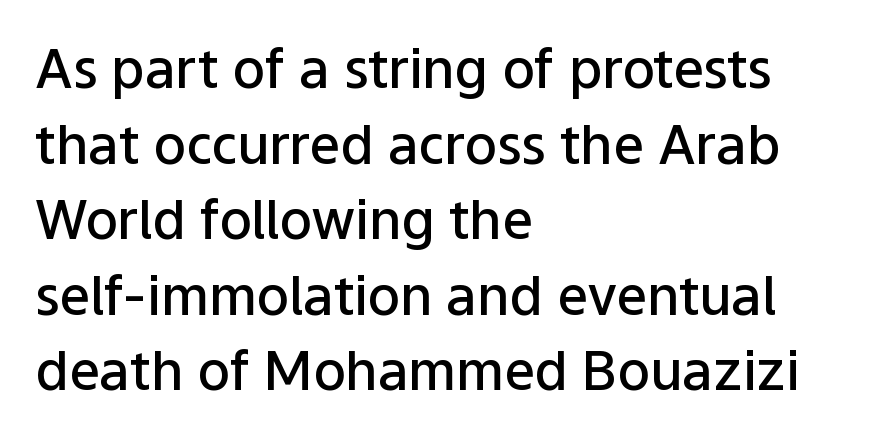
Each glyph is drawn with semibold strokes, heavier than normal yet not fully bold. This rendering features lettering with no underline. The passage shown is typed in a proportional face where columns would drift. The paragraph shown leans on its left margin. A typesetter would label this face a sans.
